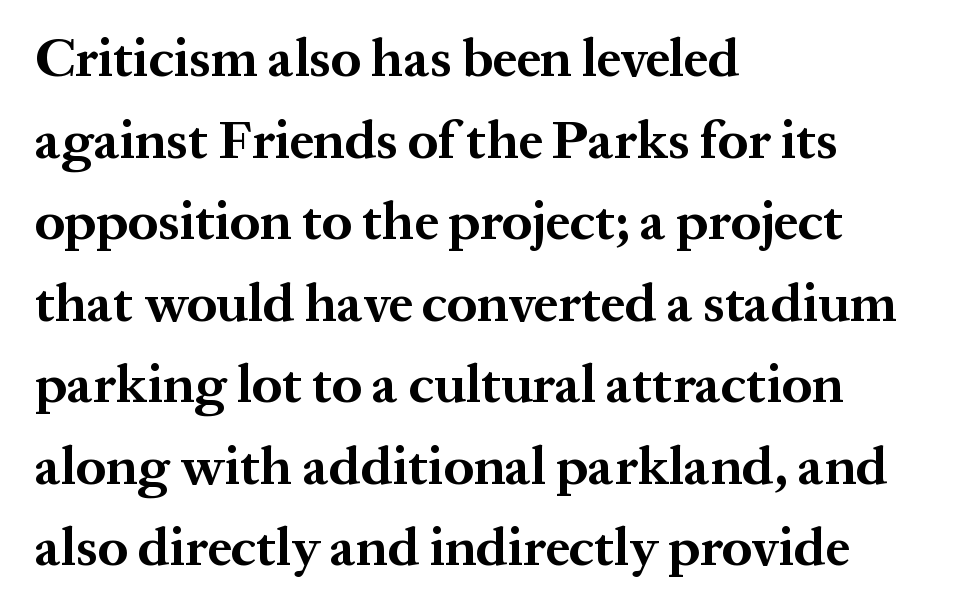
The image shows 54 px bold serif type, upright; set left-aligned, normal line spacing (1.51x), normal letter spacing, not underlined; medium stroke contrast and a medium x-height.
